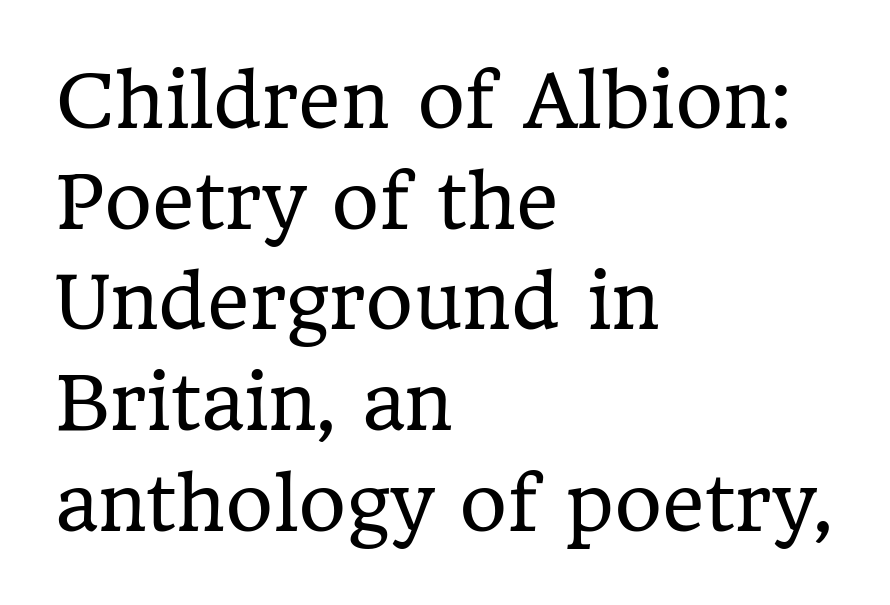
{"serif": "yes", "italic": "no", "bold": "no", "weight": "regular", "width": "normal", "stroke_contrast": "low", "x_height": "medium", "monospaced": "no", "underline": "no", "align": "left", "line_spacing": "normal", "line_spacing_ratio": 1.38, "letter_spacing": "normal", "letter_spacing_em": 0.0, "glyph_px": 73}
